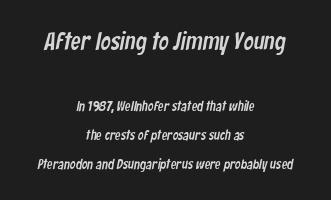
Q: Is the text underlined? A: No.
Q: How is the paragraph aligned? A: Centered.
Q: Is the spacing between letters normal or unusually wide? A: Normal.
Q: Is the spacing between lines tight, normal or loose? A: Loose.
Q: Which block of text is set in a larger size, the first (top) or the second (bottom)? A: The first (top) one.
